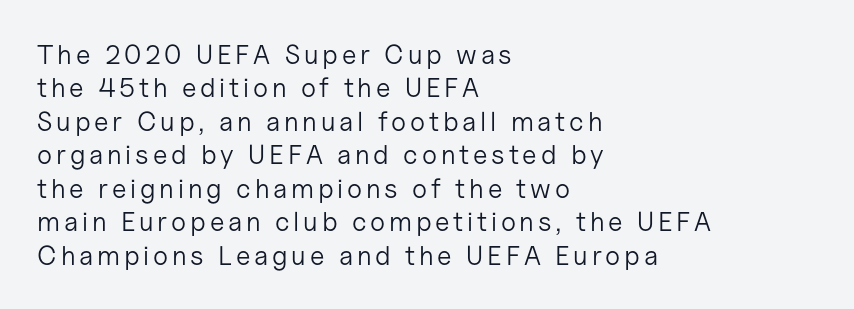
Caption: multi-line text, flush left, ragged right. The baseline area is clear. Posture: straight, roman, zero tilt. Summary of weight: not heavy and not bold.
